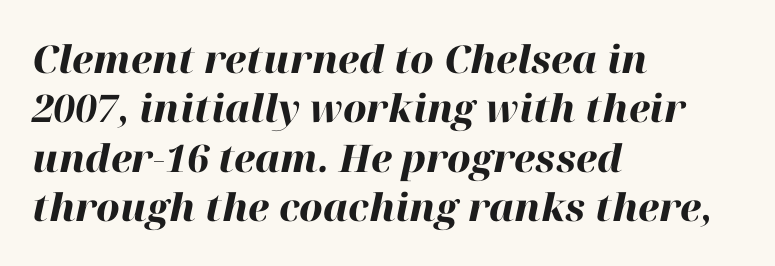
Note the varied advance widths — an 'i' is clearly narrower than an 'm'. Tracking here is standard; glyphs follow each other at the usual distance. The specimen omits any rule beneath the text block's lines. Strong, thick strokes mark this as bold type. This block has exactly the height ordinary leading produces.
